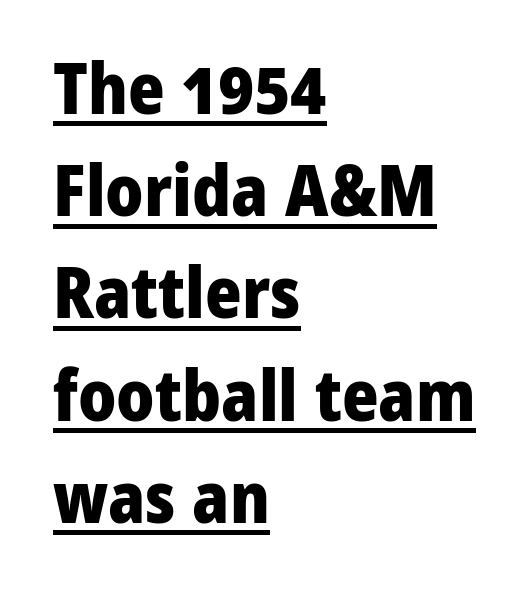
Beneath each row of characters lies a ruled line. Designer's note — italics off, roman on. The type is set solid horizontally, with unmodified tracking. Plenty of ink on the page — the face is bold. Compared with a centered layout, this one pins lines to the left instead.
